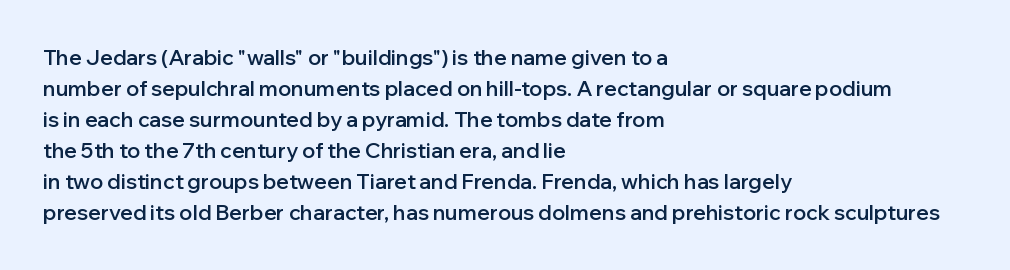
Q: Is the text bold? A: Semi-bold.
Q: Is the text italic (slanted)? A: No, it is upright.
Q: Is the text underlined? A: No.
Q: How is the paragraph aligned? A: Left-aligned.
Q: Is the spacing between letters normal or unusually wide? A: Normal.
Q: Is the spacing between lines tight, normal or loose? A: Normal.
